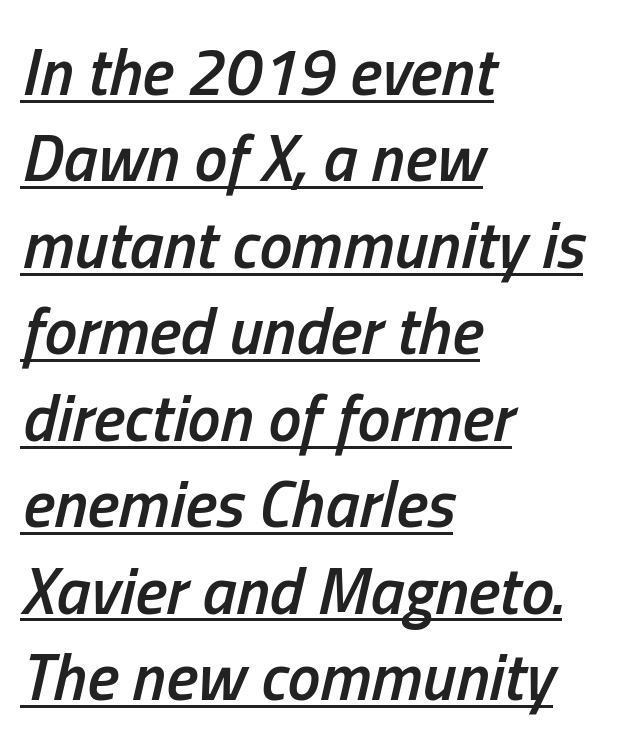
Q: Is the text bold? A: Semi-bold.
Q: Is the text italic (slanted)? A: Yes, it leans right by about 13 degrees.
Q: Is the text underlined? A: Yes.
Q: How is the paragraph aligned? A: Left-aligned.
Q: Is the spacing between letters normal or unusually wide? A: Normal.
Q: Is the spacing between lines tight, normal or loose? A: Normal.
Q: Width (condensed, normal, or wide)? A: Condensed.
Q: Stroke contrast? A: Low.
Q: x-height? A: Medium.
Q: Monospaced? A: No.
